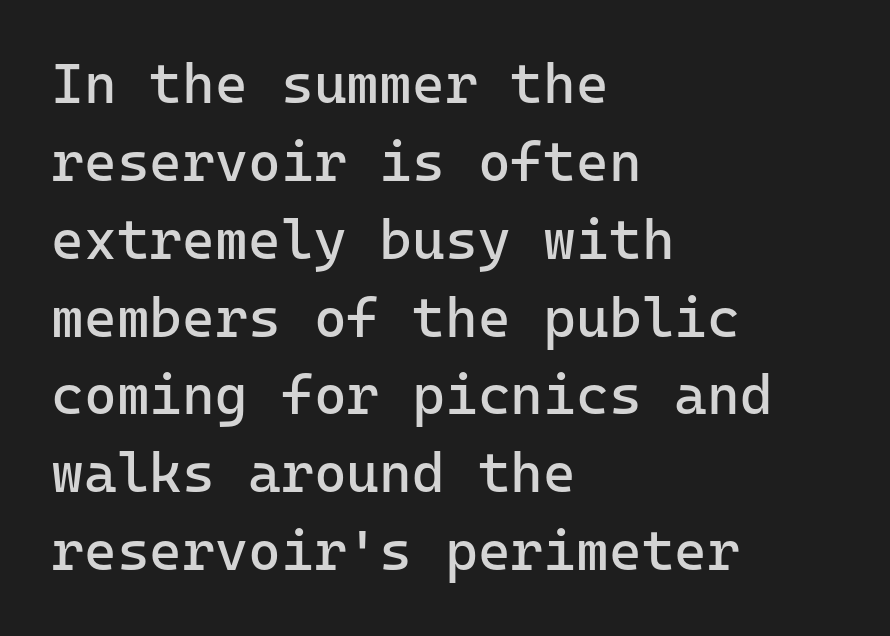
The image shows 56 px regular-weight sans-serif type, upright, monospaced; set left-aligned, normal line spacing (1.39x), normal letter spacing, not underlined; low stroke contrast and a medium x-height.
